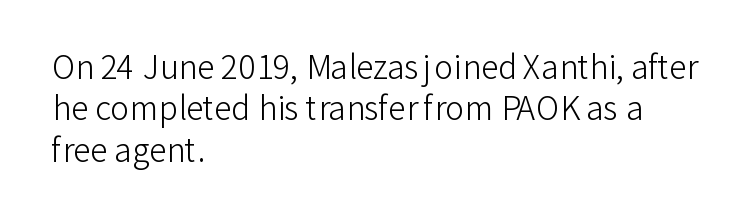
Q: Is the text bold? A: No.
Q: Is the text italic (slanted)? A: No, it is upright.
Q: Is the typeface a serif or a sans-serif typeface? A: Sans-serif.
Q: Is the text underlined? A: No.
Q: How is the paragraph aligned? A: Left-aligned.
Q: Is the spacing between letters normal or unusually wide? A: Normal.
Q: Is the spacing between lines tight, normal or loose? A: Normal.
Q: Width (condensed, normal, or wide)? A: Normal.
Q: Stroke contrast? A: Low.
Q: x-height? A: Medium.
Q: Monospaced? A: No.
